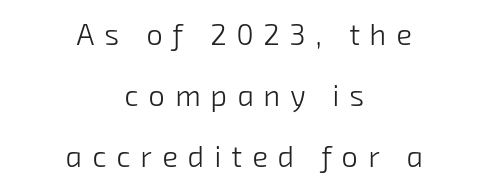
The image shows 29 px light sans-serif type; set centered, loose line spacing (2.11x), unusually wide letter spacing (+0.35 em), not underlined; low stroke contrast and a medium x-height.
